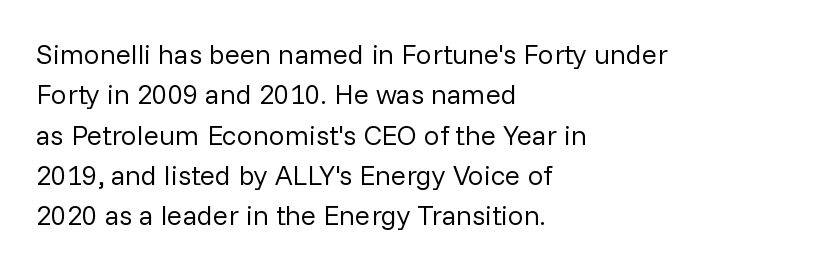
Q: Is the text bold? A: No.
Q: Is the text italic (slanted)? A: No, it is upright.
Q: Is the typeface a serif or a sans-serif typeface? A: Sans-serif.
Q: Is the text underlined? A: No.
Q: How is the paragraph aligned? A: Left-aligned.
Q: Is the spacing between letters normal or unusually wide? A: Normal.
Q: Is the spacing between lines tight, normal or loose? A: Normal.
Q: Width (condensed, normal, or wide)? A: Normal.
Q: Stroke contrast? A: Low.
Q: x-height? A: Medium.
Q: Monospaced? A: No.
